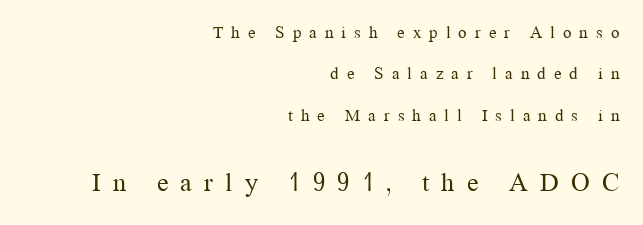
The ragged edge is on the left, which tells us the setting is flush right. Leading: increased. Letter spacing: wide. The more generous point size was reserved for the lower chunk.
